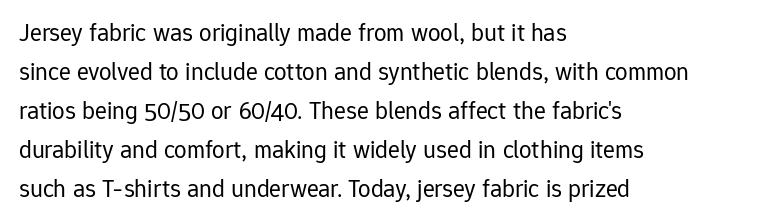
The image shows 25 px text type, upright; set left-aligned, normal line spacing (1.56x), normal letter spacing, not underlined.
